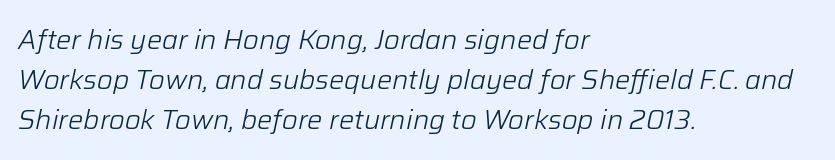
Beneath every word, the page is bare. Each line starts at the same left margin while the right side varies. Think standard paragraph weight, or any step lighter than that. The line-height multiplier appears to be the usual default. Nobody touched the tracking dial on this one.
